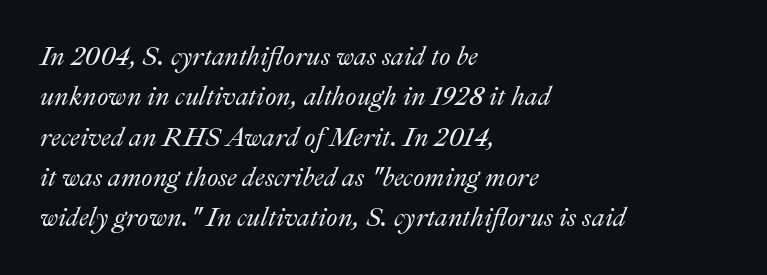
The rendering keeps characters at their native spacing. Type without underlining. Rendered with sloped, italic letterforms. Horizontal alignment here is leftward, the default for most running prose. If you measured baseline to baseline, you'd find a middling distance.
